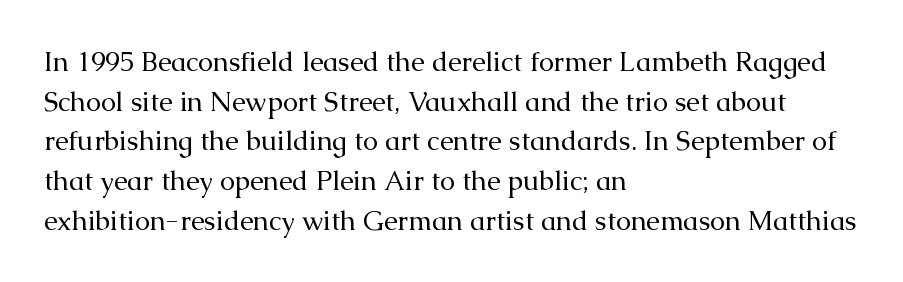
Notice how descenders clear the ascenders below comfortably — that's standard leading. Inter-character spacing is left at the font's built-in metrics. Bare-footed words on every line. The strokes are not fattened; the text isn't bold. A student would call this left alignment; a typographer would say flush left, rag right.
